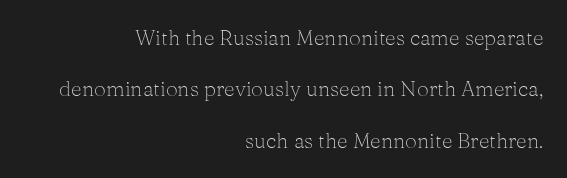
The image shows 21 px text type, upright; set right-aligned, loose line spacing (2.45x), normal letter spacing, not underlined.
